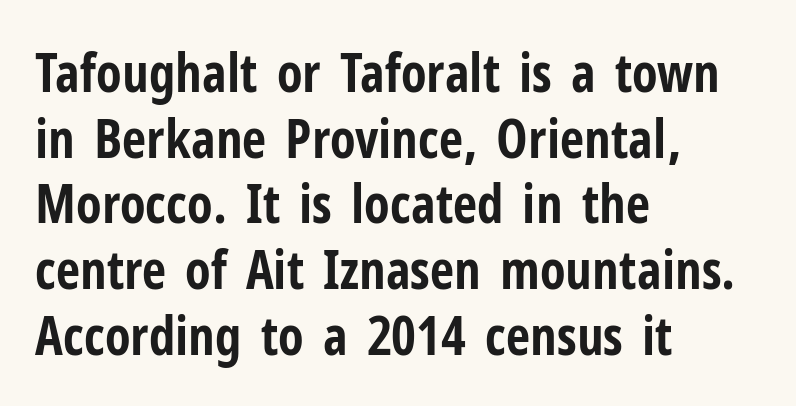
The image shows 53 px bold, condensed sans-serif type, upright; set left-aligned, line spacing 1.24x, normal letter spacing, not underlined; low stroke contrast and a medium x-height.
